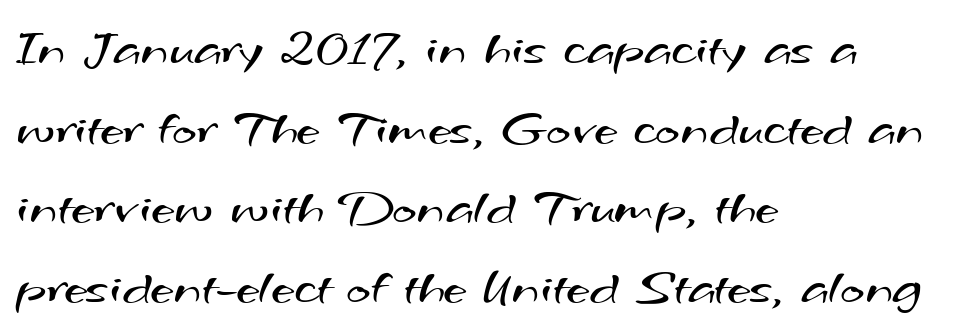
The line texture is even and compact thanks to regular tracking. Whoever set this chose a conventional vertical rhythm. Unlike a traditional serif, this face leaves its strokes unadorned. No chunkiness to these letters — they're not bold. Here the designer chose a conventional face with non-uniform glyph widths.
